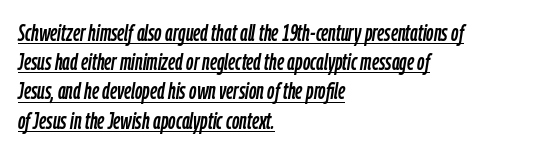
The image shows 23 px text type, italic (leaning right); set left-aligned, normal line spacing (1.27x), normal letter spacing, underlined.
